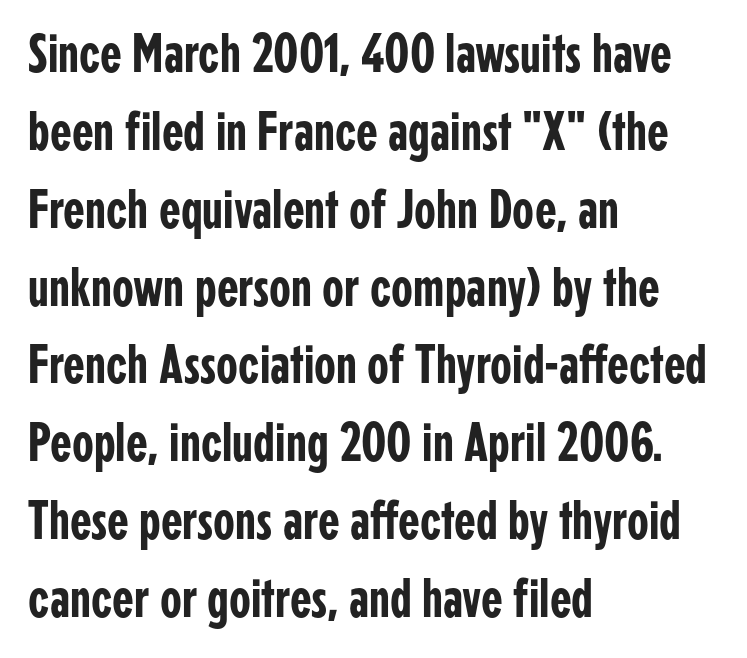
The image shows 56 px condensed sans-serif type, upright; set left-aligned, normal line spacing (1.39x), normal letter spacing, not underlined; low stroke contrast and a medium x-height.
